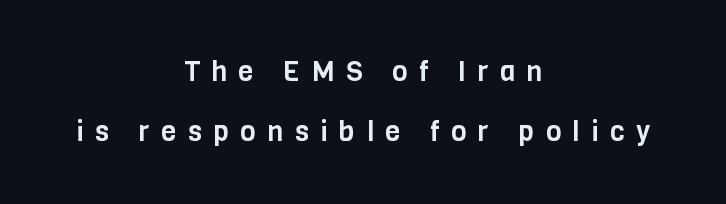
Q: Is the text italic (slanted)? A: No, it is upright.
Q: Is the typeface a serif or a sans-serif typeface? A: Sans-serif.
Q: Is the text underlined? A: No.
Q: How is the paragraph aligned? A: Centered.
Q: Is the spacing between letters normal or unusually wide? A: Unusually wide.
Q: Is the spacing between lines tight, normal or loose? A: Loose.
Q: Width (condensed, normal, or wide)? A: Condensed.
Q: Stroke contrast? A: Low.
Q: x-height? A: Large.
Q: Monospaced? A: No.
